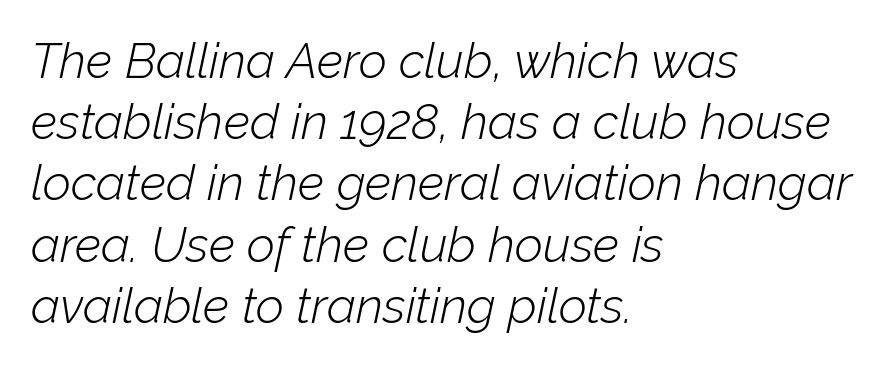
Weight: in the light-to-regular range. This rendering features lettering with no underline. The passage shown is typed in a proportional face where columns would drift. Quick note: italic. No extra tracking has been applied to these lines. The space between consecutive lines is moderate.
